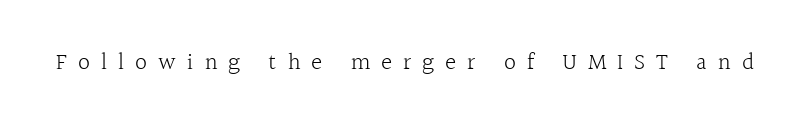
The font's upright variant was chosen for this text. The line texture is sparse and dotted thanks to wide tracking. Underlining? Definitely not there. The font is comparable to plain body text, perhaps lighter.
